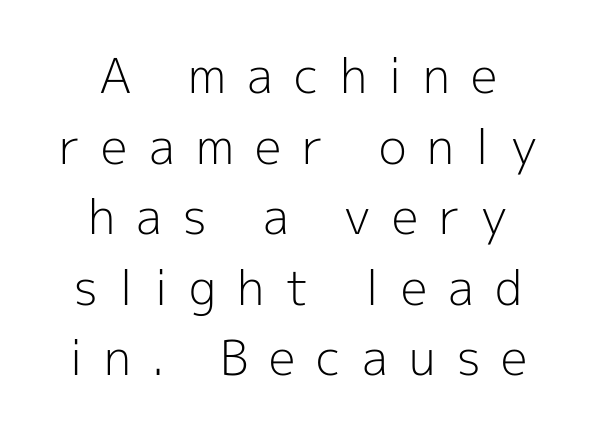
No letter is thick-stroked: the sample isn't bold. Quick note: interline space is typical. The space beneath each line is pristine and unruled. The face used here is rendered with a markedly widened letterfit. Spacing verdict: proportional, widths tailored to each character. The setting favours the middle, as headings and verse often do.
